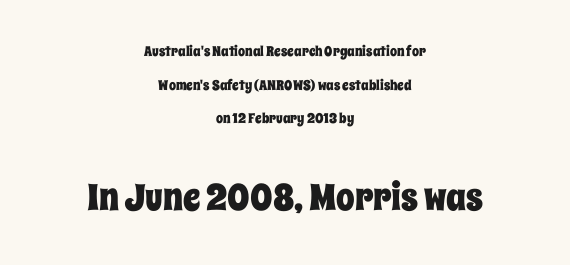
The letters sit at their default tracking, neither squeezed nor spread. The lettering holds an erect, upright posture throughout. Think of a printed novel: that variable character pitch is what you see here. Larger block? The one below; the one above is distinctly smaller. The foot of each line stays bare and open.
